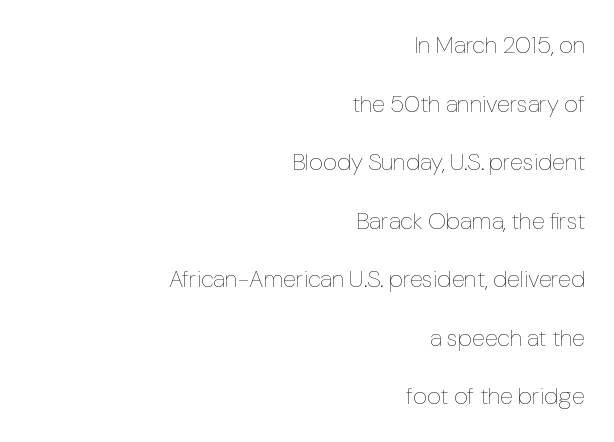
The image shows 24 px text type, upright; set right-aligned, loose line spacing (2.44x), normal letter spacing, not underlined.
